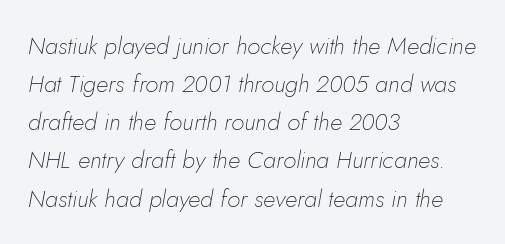
The image shows 24 px text type, italic (leaning right); set left-aligned, normal line spacing (1.59x), normal letter spacing, not underlined.
